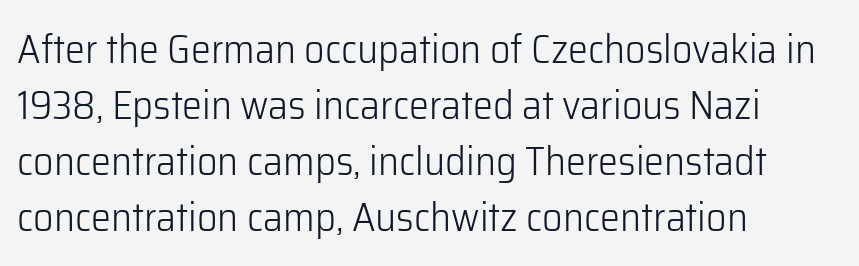
The image shows 40 px light sans-serif type, upright; set left-aligned, normal line spacing (1.4x), normal letter spacing, not underlined; low stroke contrast and a medium x-height.
